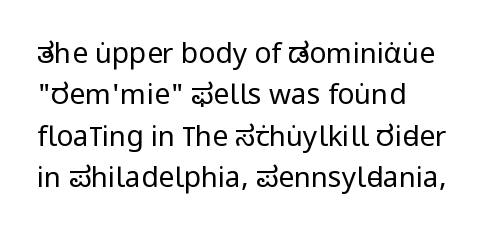
Bold? No — there's no thickening of the strokes. If you drew a ruler down the left edge, every line would touch it. The characters display no serif detailing; their extremities are plain. Vertically, the passage feels balanced, rows spaced as you'd expect.
